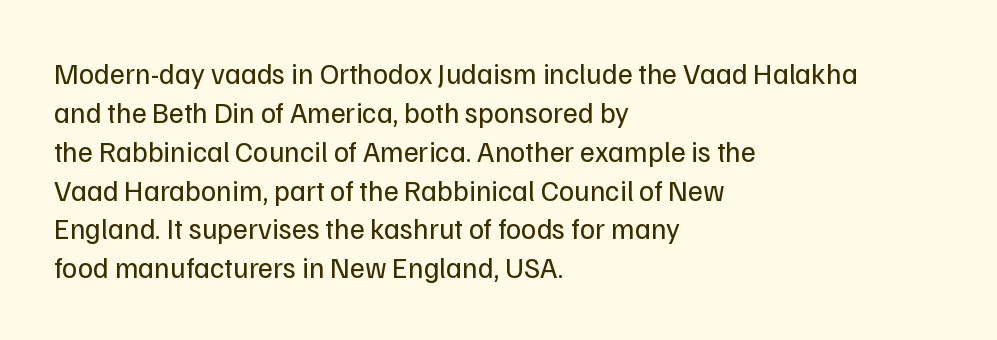
Do the characters align in a grid? No, the font is proportional. One glance says typical: line gaps are just what's usual. Posture: vertical. Weight class: somewhere from thin through regular. Short note: letters normally spaced. The paragraph shown leans on its left margin.
